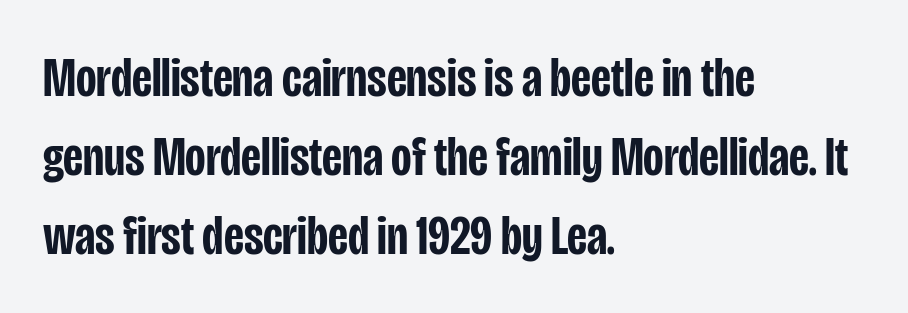
{"serif": "no", "italic": "no", "bold": "semi", "weight": "semibold", "width": "condensed", "stroke_contrast": "low", "x_height": "large", "monospaced": "no", "underline": "no", "align": "left", "line_spacing": "normal", "line_spacing_ratio": 1.41, "letter_spacing": "normal", "letter_spacing_em": 0.0, "glyph_px": 56}
